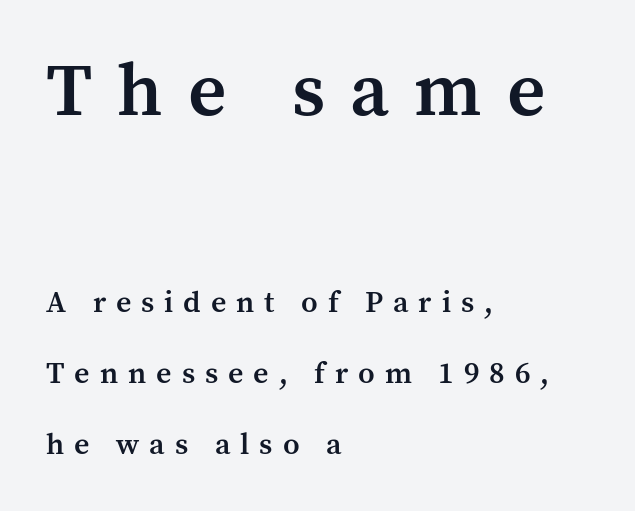
Q: Is the text bold? A: Semi-bold.
Q: Is the text italic (slanted)? A: No, it is upright.
Q: Is the typeface a serif or a sans-serif typeface? A: Serif.
Q: Is the text underlined? A: No.
Q: How is the paragraph aligned? A: Left-aligned.
Q: Is the spacing between letters normal or unusually wide? A: Unusually wide.
Q: Is the spacing between lines tight, normal or loose? A: Loose.
Q: Which block of text is set in a larger size, the first (top) or the second (bottom)? A: The first (top) one.
Q: Width (condensed, normal, or wide)? A: Normal.
Q: Stroke contrast? A: Medium.
Q: x-height? A: Medium.
Q: Monospaced? A: No.
